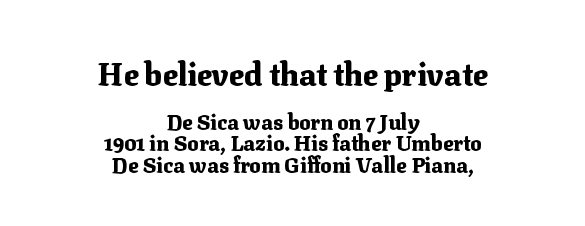
Q: Is the text bold? A: Yes.
Q: Is the text italic (slanted)? A: No, it is upright.
Q: Is the typeface a serif or a sans-serif typeface? A: Serif.
Q: Is the text underlined? A: No.
Q: How is the paragraph aligned? A: Centered.
Q: Is the spacing between letters normal or unusually wide? A: Normal.
Q: Is the spacing between lines tight, normal or loose? A: Tight.
Q: Which block of text is set in a larger size, the first (top) or the second (bottom)? A: The first (top) one.
Q: Width (condensed, normal, or wide)? A: Normal.
Q: Stroke contrast? A: Medium.
Q: x-height? A: Medium.
Q: Monospaced? A: No.
